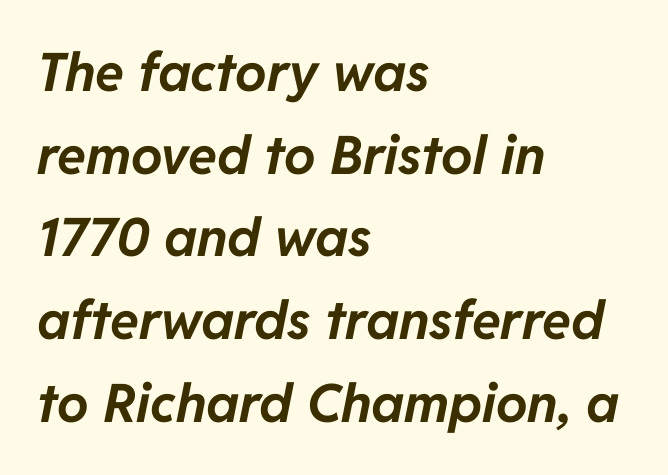
{"italic": "yes", "lean": "right", "slant_degrees": 11, "bold": "yes", "weight": "bold", "width": "normal", "stroke_contrast": "low", "x_height": "medium", "monospaced": "no", "underline": "no", "align": "left", "line_spacing": "normal", "line_spacing_ratio": 1.56, "letter_spacing": "normal", "letter_spacing_em": 0.0, "glyph_px": 53}
